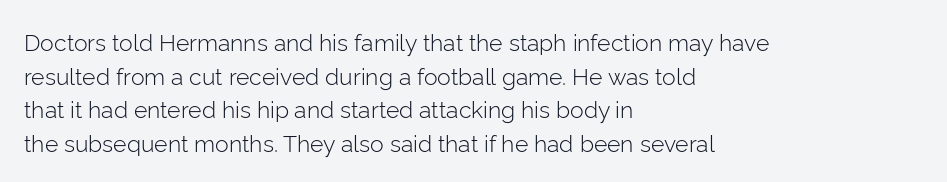
The image shows 23 px text type, upright; set left-aligned, normal line spacing (1.46x), normal letter spacing, not underlined.
